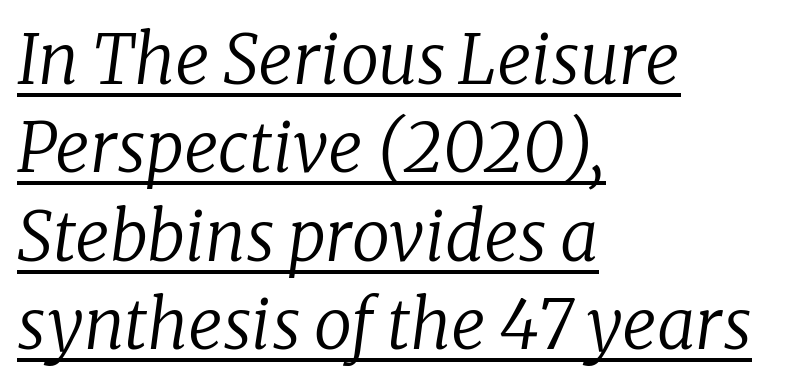
The image shows 68 px regular-weight serif type, italic (leaning right); set left-aligned, normal line spacing (1.3x), normal letter spacing, underlined; low stroke contrast and a medium x-height.
